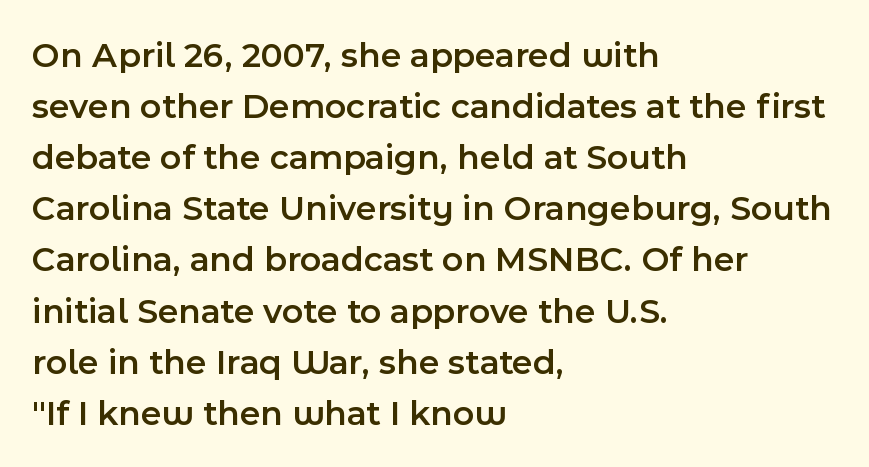
Check under the words: just untouched page. What's the leading like? Ordinary, nothing unusual. The letters stand straight up with perfectly vertical stems. Slightly chunky letters — semibold, I'd say, not full bold. The letters advance in unequal steps, a hallmark of proportional type. Teacher's note: observe the even left margin — that is flush-left alignment.
